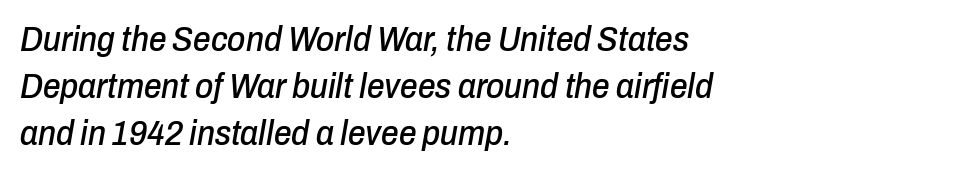
Q: Is the text italic (slanted)? A: Yes, it leans right by about 10 degrees.
Q: Is the text underlined? A: No.
Q: How is the paragraph aligned? A: Left-aligned.
Q: Is the spacing between letters normal or unusually wide? A: Normal.
Q: Is the spacing between lines tight, normal or loose? A: Normal.
Q: Width (condensed, normal, or wide)? A: Condensed.
Q: Stroke contrast? A: Low.
Q: x-height? A: Medium.
Q: Monospaced? A: No.
